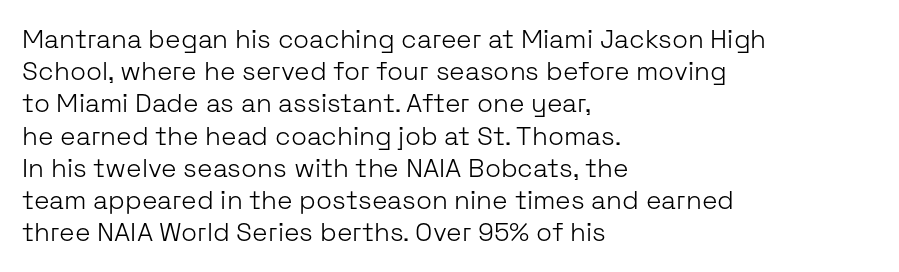
{"italic": "no", "bold": "no", "underline": "no", "align": "left", "line_spacing_ratio": 1.24, "letter_spacing": "normal", "letter_spacing_em": 0.0, "glyph_px": 26}
